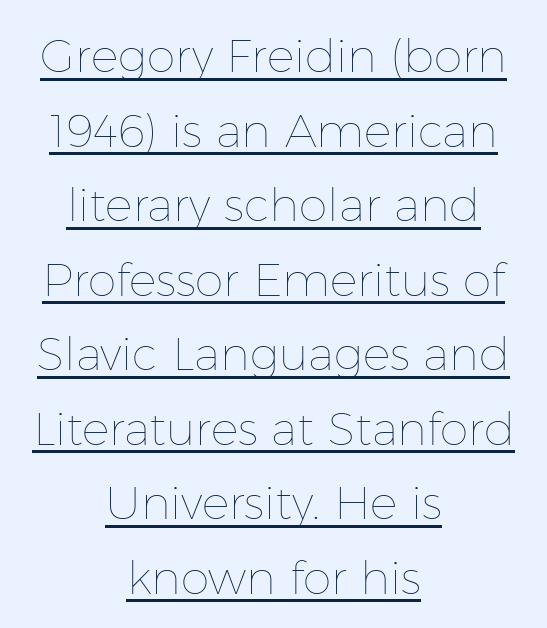
The image shows 46 px thin type, upright; set centered, normal line spacing (1.62x), normal letter spacing, underlined; low stroke contrast and a medium x-height.
